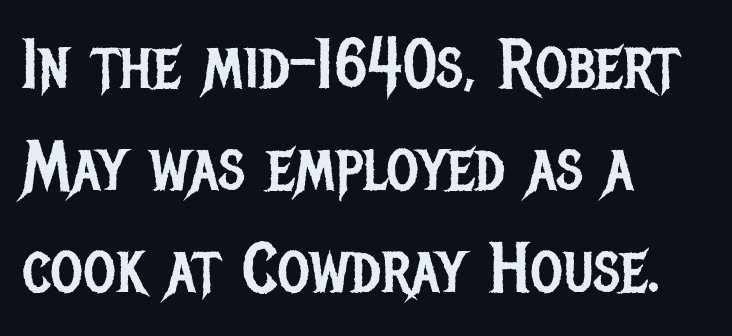
The passage is arranged the way most books set body copy — flush left. The strip under each line holds only bare page. The font family rendered here belongs to the sans-serif group. Students, note that the glyphs here touch the page at normal intervals.
